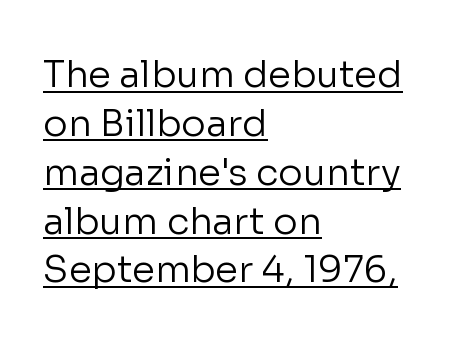
Q: Is the text bold? A: No.
Q: Is the text italic (slanted)? A: No, it is upright.
Q: Is the typeface a serif or a sans-serif typeface? A: Sans-serif.
Q: Is the text underlined? A: Yes.
Q: How is the paragraph aligned? A: Left-aligned.
Q: Is the spacing between letters normal or unusually wide? A: Normal.
Q: Is the spacing between lines tight, normal or loose? A: Normal.
Q: Width (condensed, normal, or wide)? A: Normal.
Q: Stroke contrast? A: Low.
Q: x-height? A: Medium.
Q: Monospaced? A: No.
